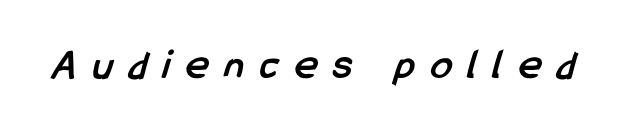
This is heavy type, rendered in bold. These lines are rendered in a variable-pitch font. In terms of letterspacing, this is a distinctly airy, spread setting. Descenders hang freely into open space. Note: no serifs on the glyphs.
